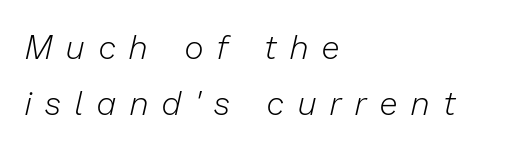
{"italic": "yes", "lean": "right", "slant_degrees": 13, "bold": "no", "weight": "light", "width": "normal", "stroke_contrast": "low", "x_height": "medium", "monospaced": "no", "underline": "no", "align": "left", "line_spacing_ratio": 1.71, "letter_spacing": "wide", "letter_spacing_em": 0.43, "glyph_px": 33}
